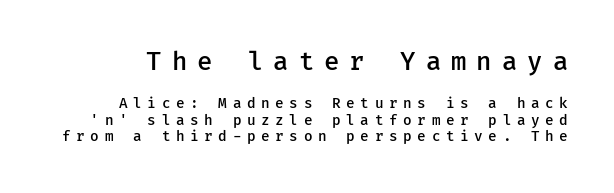
{"italic": "no", "bold": "semi", "underline": "no", "line_spacing_ratio": 1.17, "letter_spacing": "wide", "letter_spacing_em": 0.4, "larger_block": "first", "size_ratio": 1.79, "glyph_px": 25}
